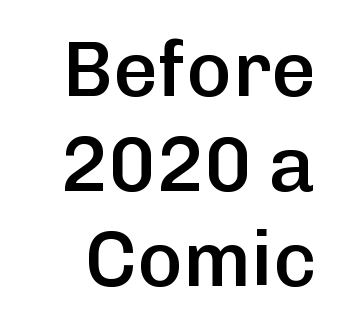
Q: Is the text bold? A: Semi-bold.
Q: Is the text italic (slanted)? A: No, it is upright.
Q: Is the typeface a serif or a sans-serif typeface? A: Sans-serif.
Q: Is the text underlined? A: No.
Q: Is the spacing between letters normal or unusually wide? A: Normal.
Q: Width (condensed, normal, or wide)? A: Normal.
Q: Stroke contrast? A: Low.
Q: x-height? A: Medium.
Q: Monospaced? A: No.
